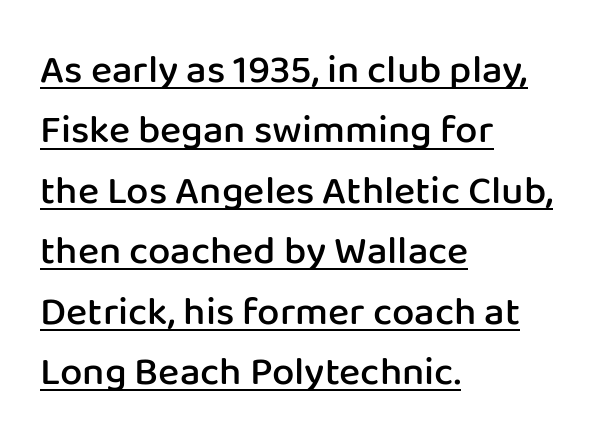
{"serif": "no", "italic": "no", "bold": "semi", "weight": "semibold", "width": "normal", "stroke_contrast": "low", "x_height": "medium", "monospaced": "no", "underline": "yes", "align": "left", "line_spacing": "normal", "line_spacing_ratio": 1.51, "letter_spacing": "normal", "letter_spacing_em": 0.0, "glyph_px": 40}
